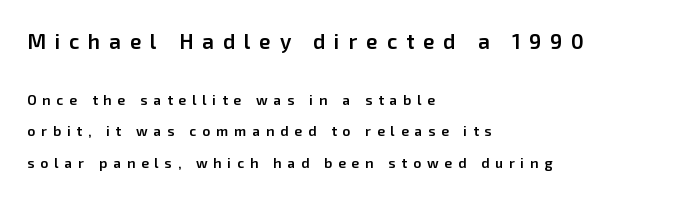
The image shows 21 px text type, upright; set left-aligned, loose line spacing (2.22x), unusually wide letter spacing (+0.42 em), not underlined; the first (top) block is 1.5x larger.
